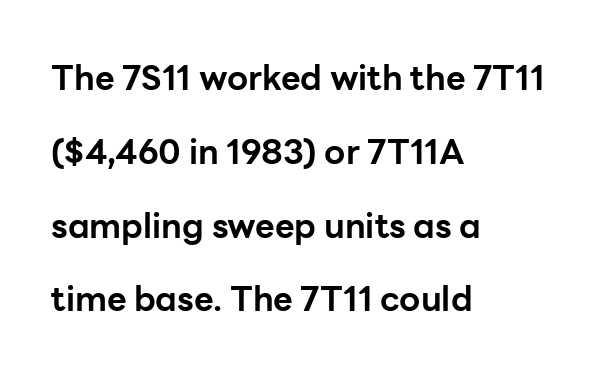
The face used here is a sans, in the tradition of grotesques and geometrics. Does the copy run flush right? No — it runs flush left. Successive baselines arrive slowly, with a big drop between each. The font's upright variant was chosen for this text. Do the characters align in a grid? No, the font is proportional. Strokes here are thick enough to call this a true bold.
